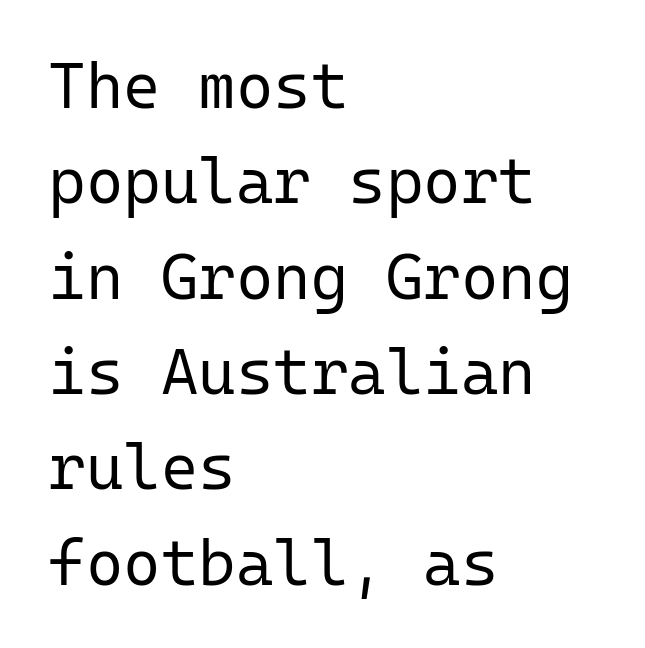
Q: Is the text bold? A: No.
Q: Is the text italic (slanted)? A: No, it is upright.
Q: Is the typeface a serif or a sans-serif typeface? A: Sans-serif.
Q: Is the text underlined? A: No.
Q: How is the paragraph aligned? A: Left-aligned.
Q: Is the spacing between letters normal or unusually wide? A: Normal.
Q: Is the spacing between lines tight, normal or loose? A: Normal.
Q: Width (condensed, normal, or wide)? A: Normal.
Q: Stroke contrast? A: Low.
Q: x-height? A: Medium.
Q: Monospaced? A: Yes.
